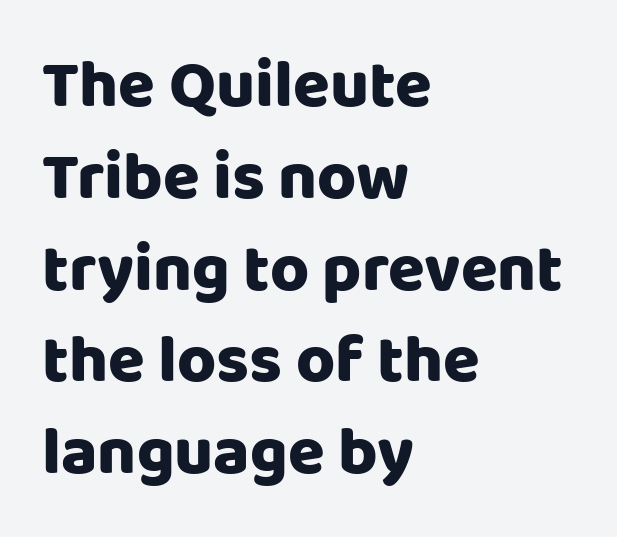
{"serif": "no", "italic": "no", "width": "normal", "stroke_contrast": "low", "x_height": "large", "monospaced": "no", "underline": "no", "align": "left", "line_spacing": "normal", "line_spacing_ratio": 1.37, "letter_spacing": "normal", "letter_spacing_em": 0.0, "glyph_px": 67}
